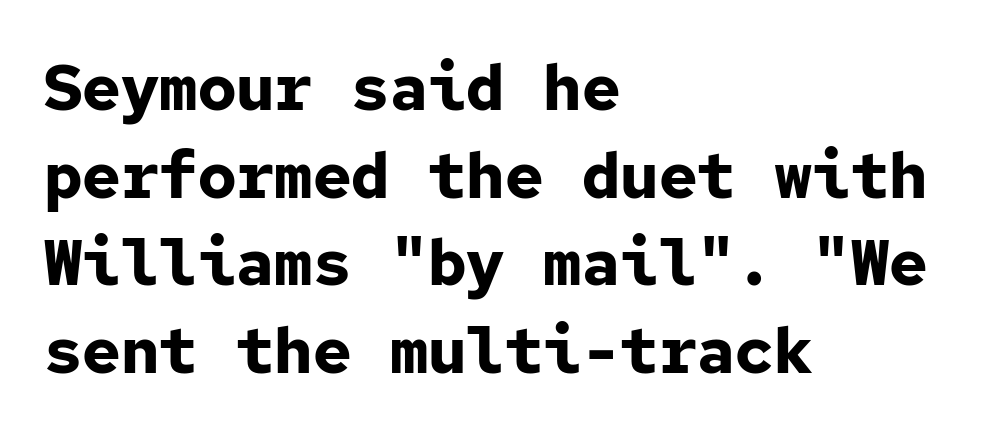
{"serif": "no", "italic": "no", "bold": "yes", "weight": "bold", "width": "normal", "stroke_contrast": "low", "x_height": "medium", "monospaced": "yes", "underline": "no", "align": "left", "line_spacing": "normal", "line_spacing_ratio": 1.37, "letter_spacing": "normal", "letter_spacing_em": 0.0, "glyph_px": 64}
